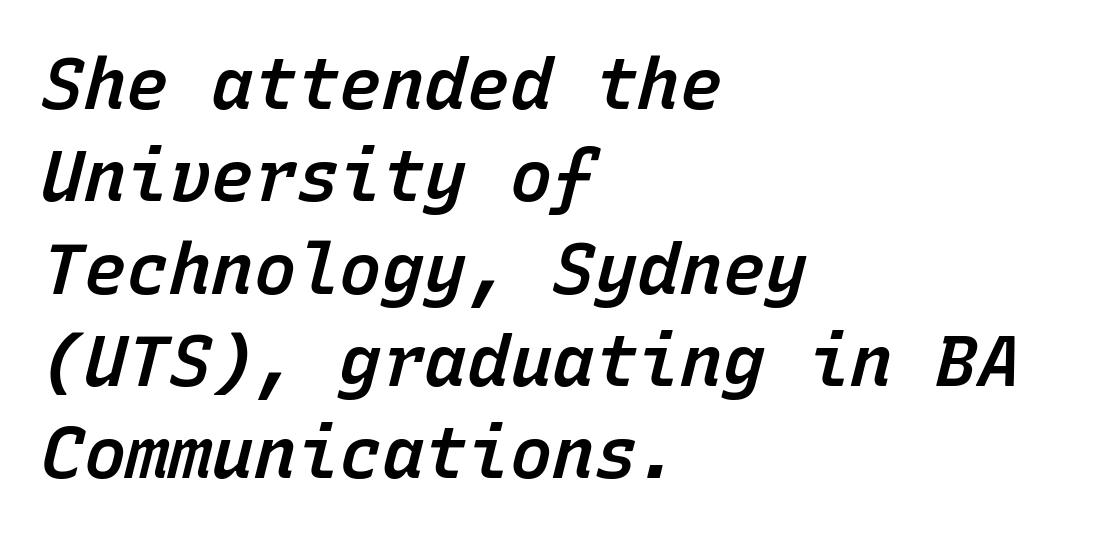
{"italic": "yes", "lean": "right", "slant_degrees": 15, "bold": "semi", "weight": "semibold", "width": "normal", "stroke_contrast": "low", "x_height": "medium", "monospaced": "yes", "underline": "no", "align": "left", "line_spacing": "normal", "line_spacing_ratio": 1.3, "letter_spacing": "normal", "letter_spacing_em": 0.0, "glyph_px": 71}
